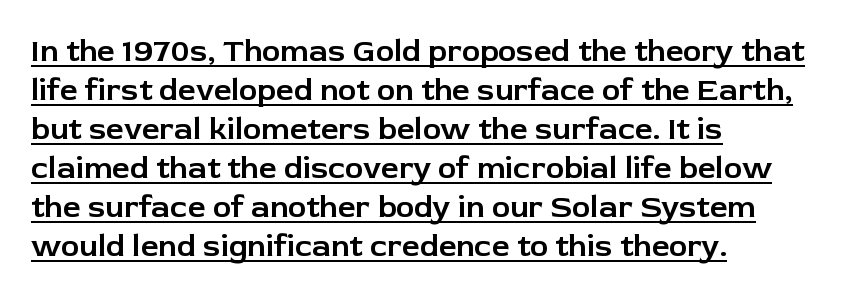
The image shows 31 px sans-serif type, upright; set left-aligned, normal line spacing (1.26x), normal letter spacing, underlined; low stroke contrast and a medium x-height.
